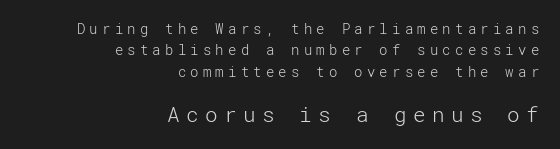
Horizontal bands of white between lines are of average thickness. The following chunk of copy outweighs the initial chunk in type size. Descender tails drop into unmarked territory. The type sits square on the baseline with zero lean.
